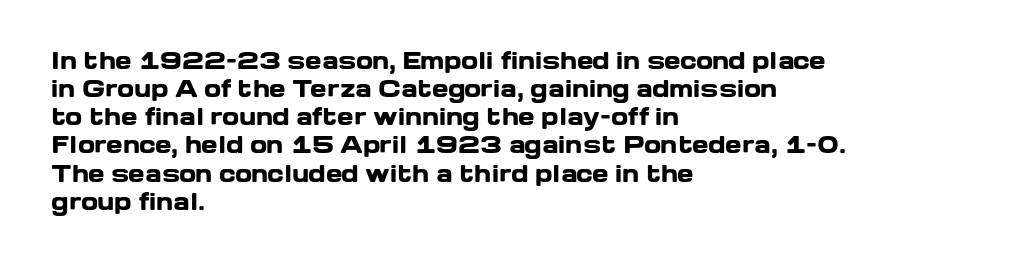
{"italic": "no", "bold": "yes", "underline": "no", "align": "left", "line_spacing": "normal", "line_spacing_ratio": 1.28, "letter_spacing": "normal", "letter_spacing_em": 0.0, "glyph_px": 22}
